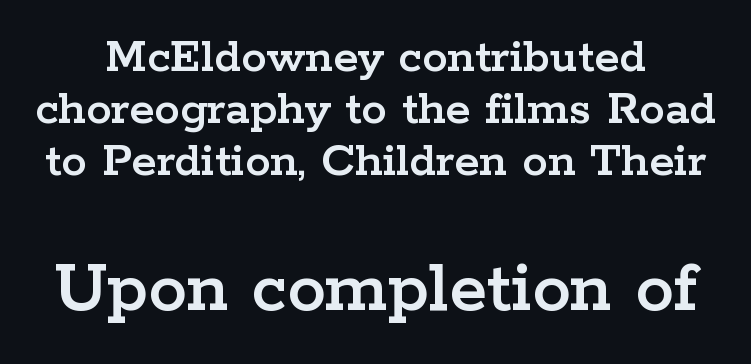
The image shows 77 px wide serif type, upright; set tight line spacing (1.02x), normal letter spacing, not underlined; the second (bottom) block is 1.51x larger; low stroke contrast and a medium x-height.
